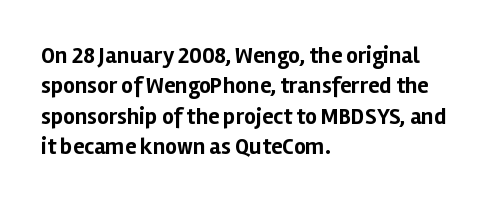
The image shows 23 px bold type, upright; set left-aligned, normal line spacing (1.32x), normal letter spacing, not underlined.
